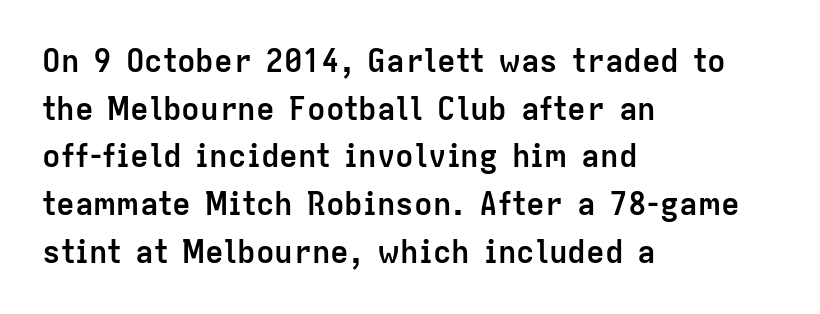
The passage shown is typeset with a sans-serif family. Do the characters align in a grid? No, the font is proportional. Caption: multi-line text, flush left, ragged right. Just letters on the line, the space beneath them empty. These words are printed bold, with thick strokes throughout. Successive baselines arrive at the customary interval.
